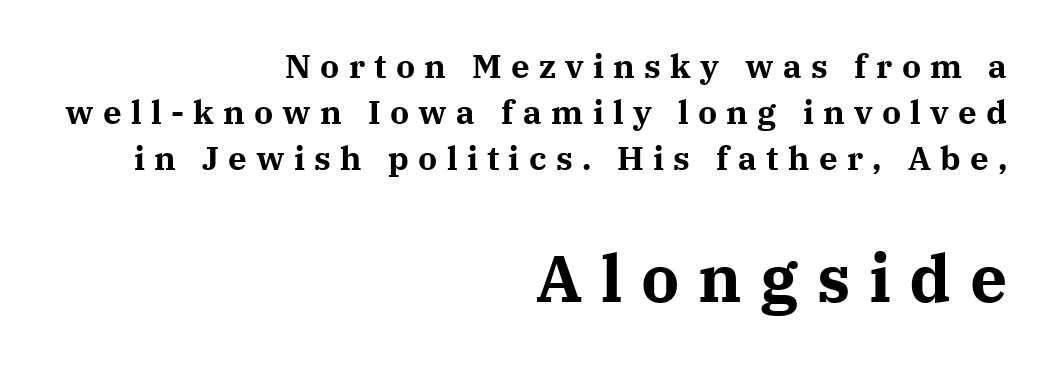
The lettering stays uniformly vertical, giving the passage a roman look. Each glyph is drawn with heavy, bold strokes. Every row of glyphs terminates at an identical x-position on the right. A typesetter would call this proportional, since set widths differ per character. The font family rendered here belongs to the serif group.
